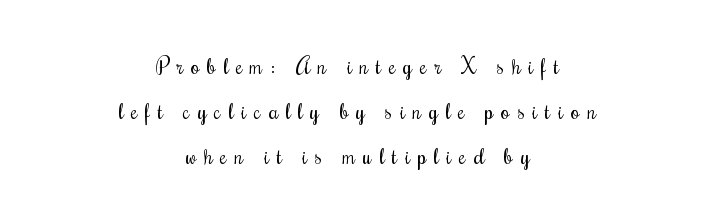
Compared with typical body copy, the letter spacing here is much looser. Weight: regular or lighter. Each row of text sits above clean, open space.
